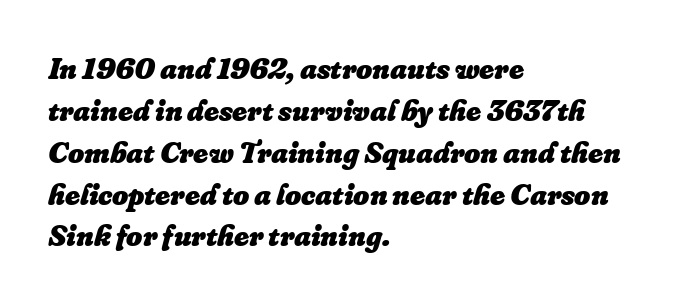
{"italic": "yes", "lean": "right", "slant_degrees": 16, "bold": "yes", "weight": "heavy", "width": "normal", "stroke_contrast": "low", "x_height": "small", "monospaced": "no", "underline": "no", "align": "left", "line_spacing": "normal", "line_spacing_ratio": 1.35, "letter_spacing": "normal", "letter_spacing_em": 0.0, "glyph_px": 31}
